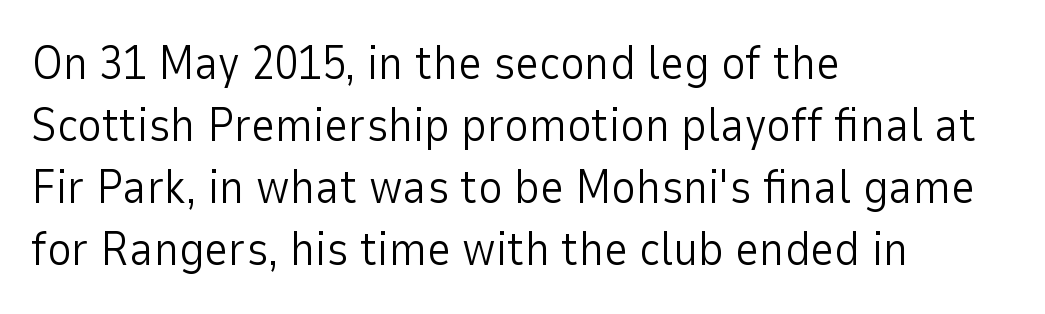
The rag falls on the right side of this text block. What stands out about the letter spacing? Nothing — it is the standard amount. This rendering features lettering with no underline. Does the lettering tilt? It doesn't — this is upright. One glance says typical: line gaps are just what's usual. Examine the stroke ends and you'll find no serifs.
